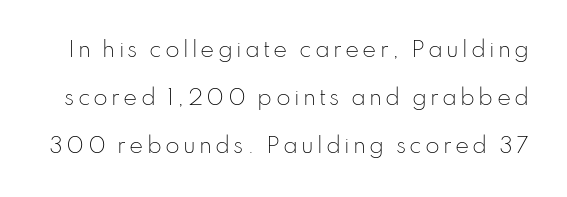
The image shows 21 px text type, upright; set loose line spacing (2.28x), not underlined.
